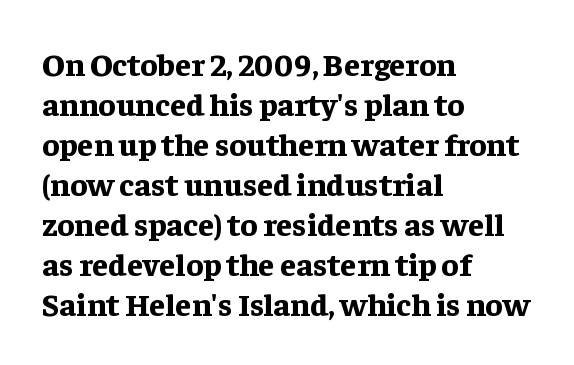
Q: Is the text bold? A: Yes.
Q: Is the text italic (slanted)? A: No, it is upright.
Q: Is the typeface a serif or a sans-serif typeface? A: Serif.
Q: Is the text underlined? A: No.
Q: How is the paragraph aligned? A: Left-aligned.
Q: Is the spacing between letters normal or unusually wide? A: Normal.
Q: Is the spacing between lines tight, normal or loose? A: Normal.
Q: Width (condensed, normal, or wide)? A: Normal.
Q: Stroke contrast? A: Low.
Q: x-height? A: Medium.
Q: Monospaced? A: No.
